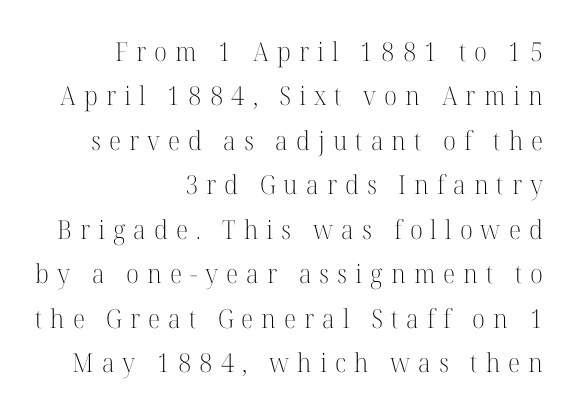
{"italic": "no", "bold": "no", "underline": "no", "align": "right", "line_spacing_ratio": 1.71, "letter_spacing": "wide", "letter_spacing_em": 0.31, "glyph_px": 26}
